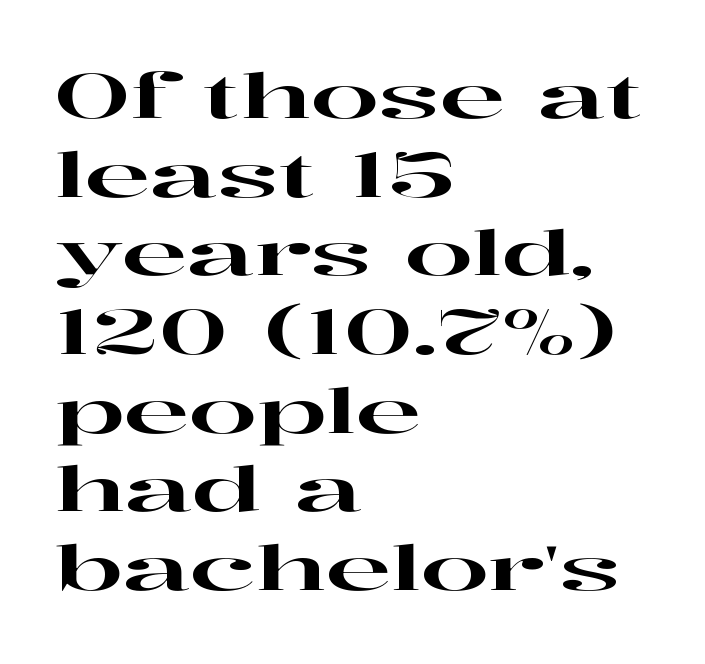
The image shows 61 px wide serif type, upright; set left-aligned, normal line spacing (1.29x), normal letter spacing, not underlined; high stroke contrast and a medium x-height.
